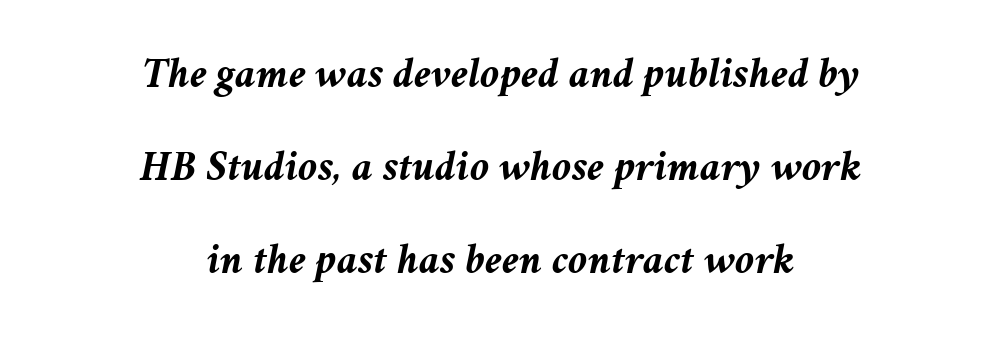
Q: Is the text bold? A: Yes.
Q: Is the text italic (slanted)? A: Yes, it leans right by about 11 degrees.
Q: Is the text underlined? A: No.
Q: How is the paragraph aligned? A: Centered.
Q: Is the spacing between letters normal or unusually wide? A: Normal.
Q: Is the spacing between lines tight, normal or loose? A: Loose.
Q: Width (condensed, normal, or wide)? A: Normal.
Q: Stroke contrast? A: Medium.
Q: x-height? A: Medium.
Q: Monospaced? A: No.
